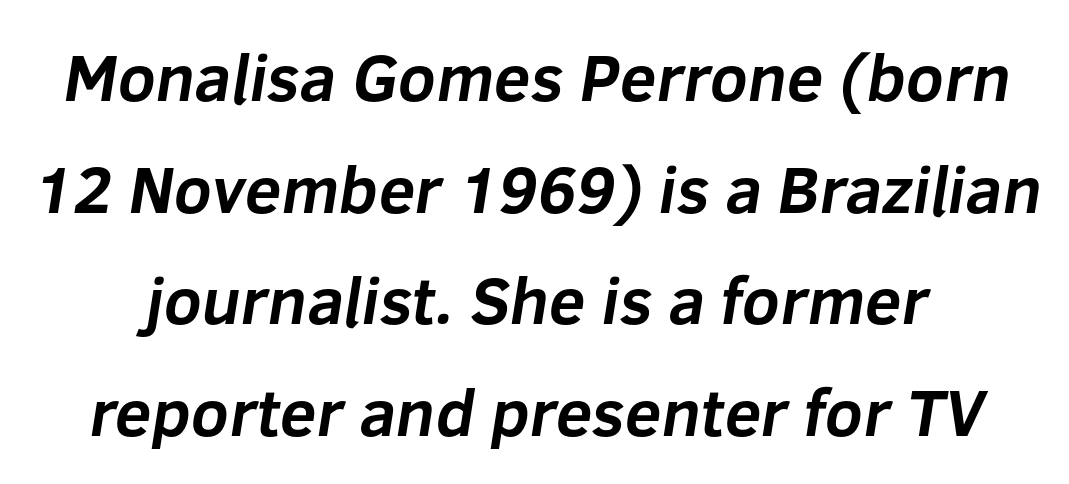
{"serif": "no", "bold": "yes", "weight": "bold", "width": "normal", "stroke_contrast": "low", "x_height": "medium", "monospaced": "no", "underline": "no", "align": "center", "line_spacing": "normal", "line_spacing_ratio": 1.69, "letter_spacing": "normal", "letter_spacing_em": 0.0, "glyph_px": 66}
